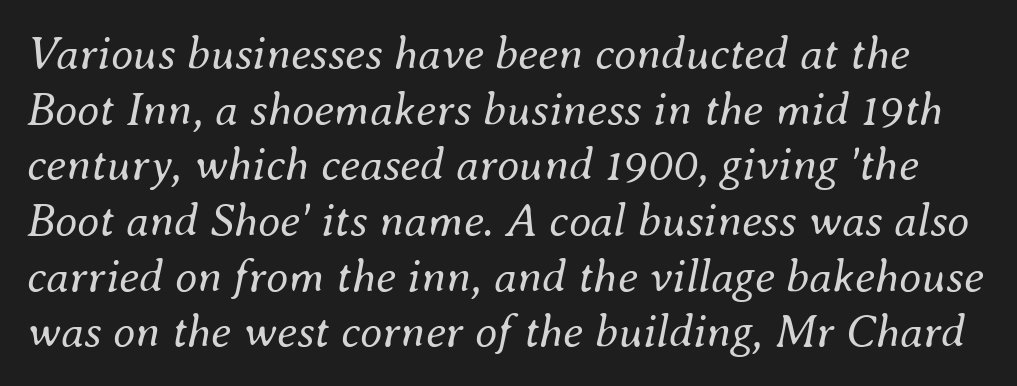
The image shows 46 px regular-weight type, italic (leaning right); set line spacing 1.21x, normal letter spacing, not underlined; medium stroke contrast and a small x-height.
